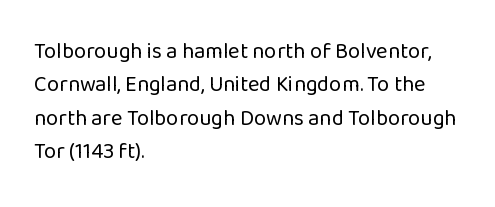
Q: Is the text bold? A: No.
Q: Is the text italic (slanted)? A: No, it is upright.
Q: Is the text underlined? A: No.
Q: How is the paragraph aligned? A: Left-aligned.
Q: Is the spacing between letters normal or unusually wide? A: Normal.
Q: Is the spacing between lines tight, normal or loose? A: Normal.
